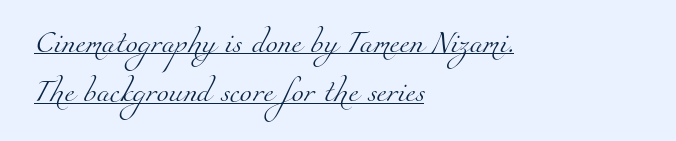
The image shows 22 px text type; set left-aligned, loose line spacing (2.25x), normal letter spacing, underlined.
